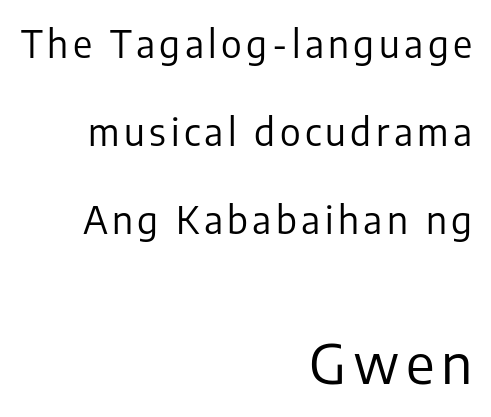
The image shows 55 px regular-weight sans-serif type, upright; set right-aligned, loose line spacing (2.38x), not underlined; the second (bottom) block is 1.49x larger; low stroke contrast and a medium x-height.
